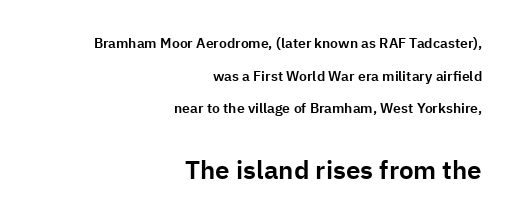
The second block has been scaled up relative to the first. These lines were composed using upright roman letters. Notice the wide empty band between every row — that's loose leading. The space directly below the letters is spotless. Casual observation: everything's shoved over to the right.
